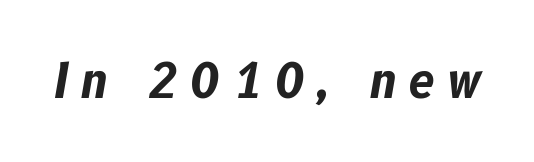
Decoration check: the copy has no underline. In terms of weight, the rendering is a true, heavy bold. This sample uses expanded letter spacing, leaving extra air between glyphs. Yep, that's italic — everything's leaning. Looks like regular typesetting: each glyph gets only the width it needs.
